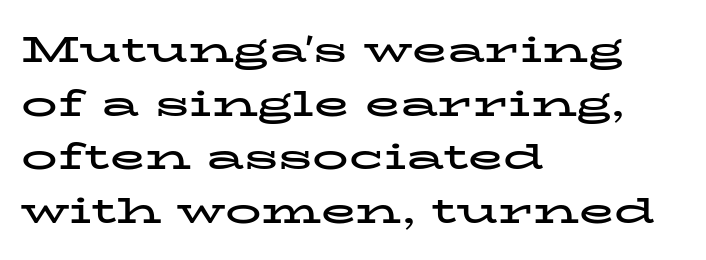
Each letter keeps its own natural width here, so spacing adapts to shape. Plain, unruled lines of type. Typeset ragged right — the left edge is the straight one. The face used here has the dense, thick strokes of a bold.
